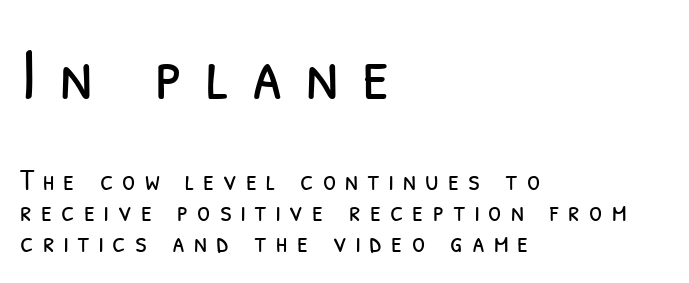
Q: Is the text bold? A: No.
Q: Is the typeface a serif or a sans-serif typeface? A: Sans-serif.
Q: Is the text underlined? A: No.
Q: How is the paragraph aligned? A: Left-aligned.
Q: Is the spacing between letters normal or unusually wide? A: Unusually wide.
Q: Is the spacing between lines tight, normal or loose? A: Tight.
Q: Which block of text is set in a larger size, the first (top) or the second (bottom)? A: The first (top) one.
Q: Width (condensed, normal, or wide)? A: Condensed.
Q: Stroke contrast? A: Low.
Q: x-height? A: Medium.
Q: Monospaced? A: No.
